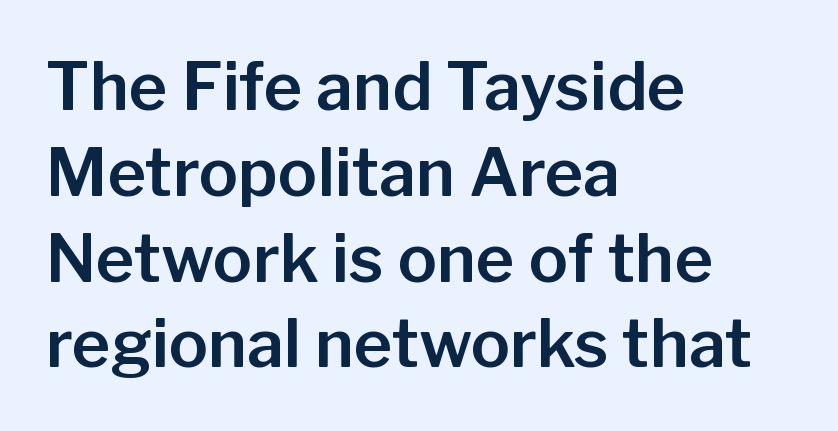
All the whitespace from short lines collects on the right. What stands out about the letter spacing? Nothing — it is the standard amount. Any mark beneath the type? The region is blank. The space between consecutive lines is moderate. The rendering uses natural spacing where letterforms have individual widths. The rendering shows plain stroke endings on the letterforms — a sans-serif design.
